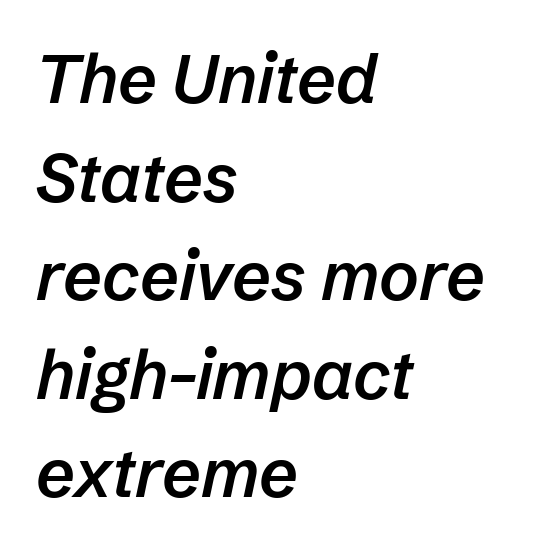
Caption: multi-line text, flush left, ragged right. If you measured baseline to baseline, you'd find a middling distance. Set as a demibold, roughly 600 on the weight scale. If you drew a line through each stem, it would be angled. The letterforms sit shoulder to shoulder at normal distance. Think of a printed novel: that variable character pitch is what you see here.
